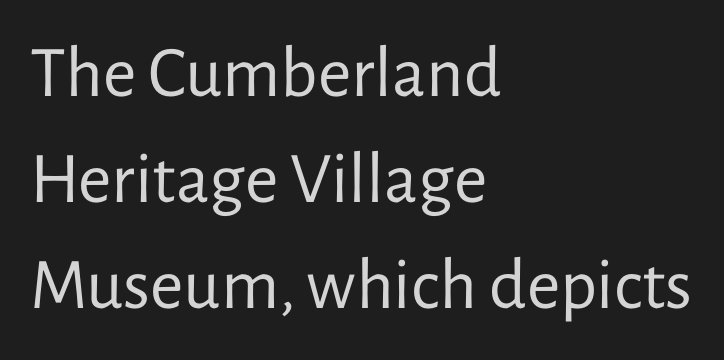
{"serif": "no", "italic": "no", "bold": "no", "weight": "regular", "width": "normal", "stroke_contrast": "low", "x_height": "medium", "monospaced": "no", "underline": "no", "align": "left", "line_spacing": "normal", "line_spacing_ratio": 1.45, "letter_spacing": "normal", "letter_spacing_em": 0.0, "glyph_px": 73}
